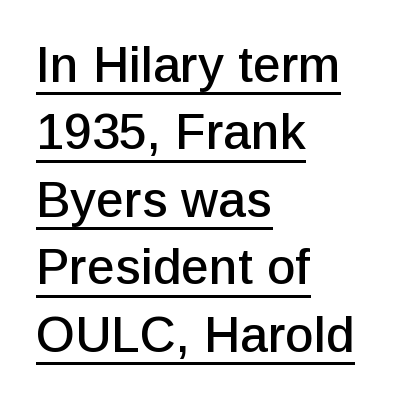
Unlike a traditional serif, this face leaves its strokes unadorned. The rendering uses natural spacing where letterforms have individual widths. The tracking reads as untouched default to a designer's eye. The lines are quadded left. One glance says typical: line gaps are just what's usual.
